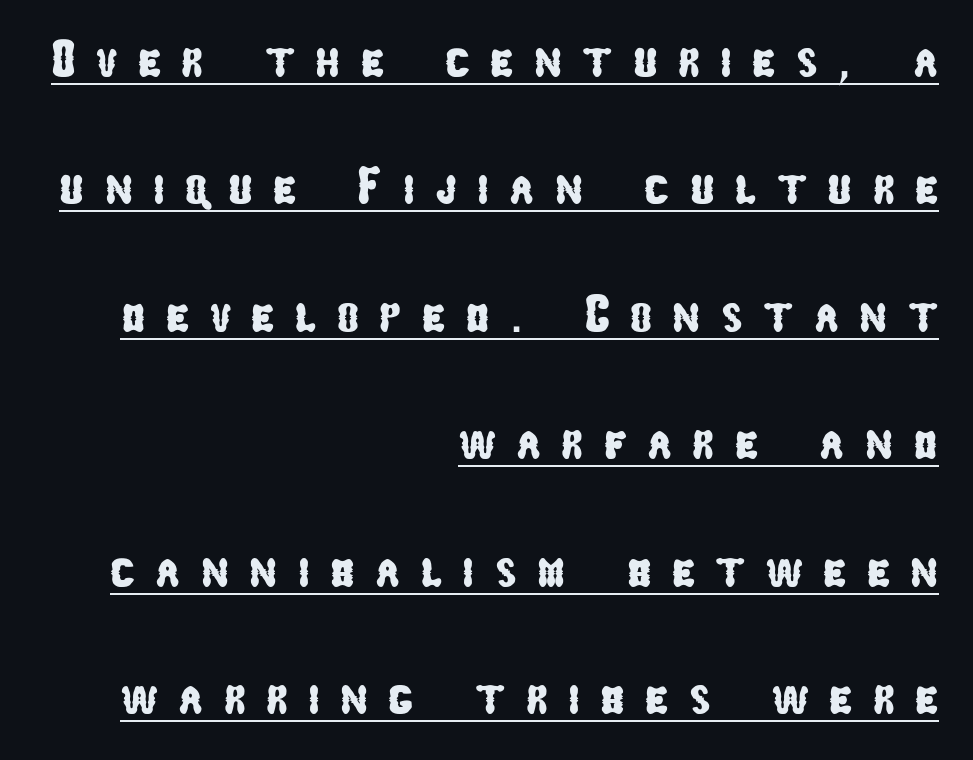
The face used here is proportionally spaced, like ordinary book or web type. If you measured baseline to baseline, you'd find a long distance. The ragged edge is on the left, which tells us the setting is flush right. A typesetter would label this face a sans.
